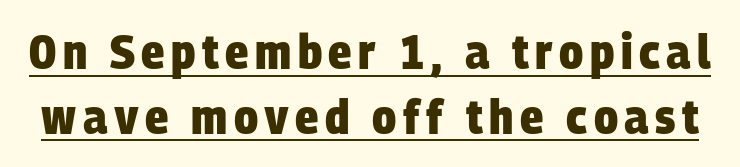
Each glyph is drawn with heavy, bold strokes. How would I describe the line gaps? Plain and ordinary. Notice how a bar underscores the lettering throughout. Note the varied advance widths — an 'i' is clearly narrower than an 'm'. The text was rendered using a sans face with plain stroke endings.
